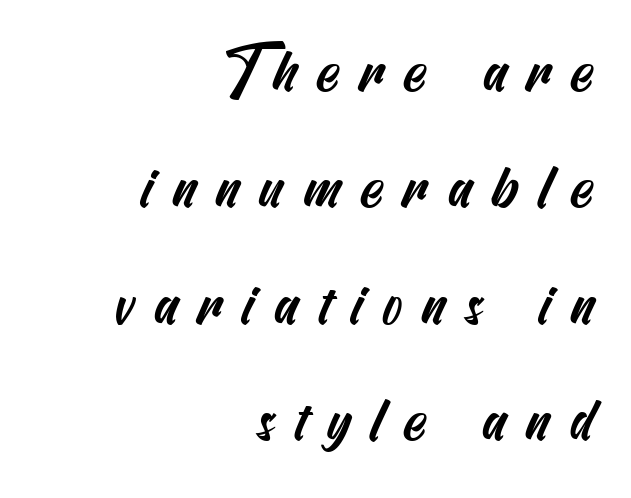
{"serif": "no", "width": "condensed", "stroke_contrast": "medium", "x_height": "small", "underline": "no", "align": "right", "line_spacing": "loose", "line_spacing_ratio": 1.94, "letter_spacing": "wide", "letter_spacing_em": 0.32, "glyph_px": 60}
